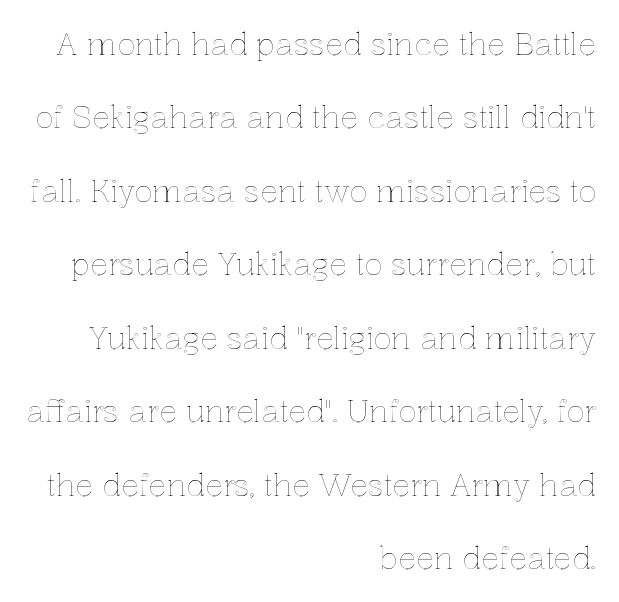
Q: Is the text italic (slanted)? A: No, it is upright.
Q: Is the text underlined? A: No.
Q: How is the paragraph aligned? A: Right-aligned.
Q: Is the spacing between letters normal or unusually wide? A: Normal.
Q: Is the spacing between lines tight, normal or loose? A: Loose.
Q: Width (condensed, normal, or wide)? A: Normal.
Q: x-height? A: Medium.
Q: Monospaced? A: No.
